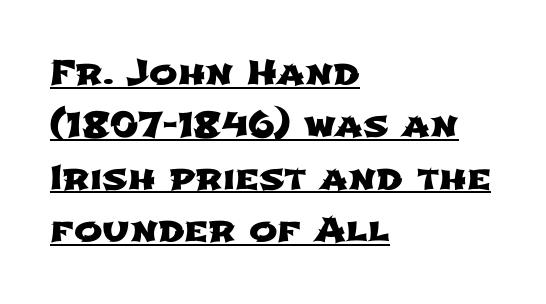
Q: Is the typeface a serif or a sans-serif typeface? A: Sans-serif.
Q: Is the text underlined? A: Yes.
Q: How is the paragraph aligned? A: Left-aligned.
Q: Is the spacing between letters normal or unusually wide? A: Normal.
Q: Is the spacing between lines tight, normal or loose? A: Normal.
Q: Width (condensed, normal, or wide)? A: Wide.
Q: Stroke contrast? A: Low.
Q: x-height? A: Medium.
Q: Monospaced? A: No.
